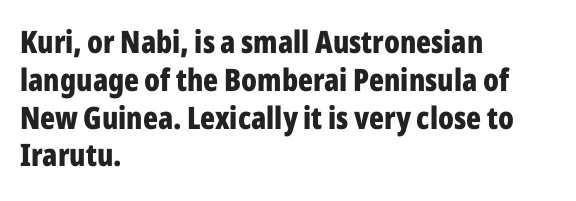
Q: Is the text bold? A: Yes.
Q: Is the text italic (slanted)? A: No, it is upright.
Q: Is the typeface a serif or a sans-serif typeface? A: Sans-serif.
Q: Is the text underlined? A: No.
Q: How is the paragraph aligned? A: Left-aligned.
Q: Is the spacing between letters normal or unusually wide? A: Normal.
Q: Width (condensed, normal, or wide)? A: Condensed.
Q: Stroke contrast? A: Low.
Q: x-height? A: Medium.
Q: Monospaced? A: No.
